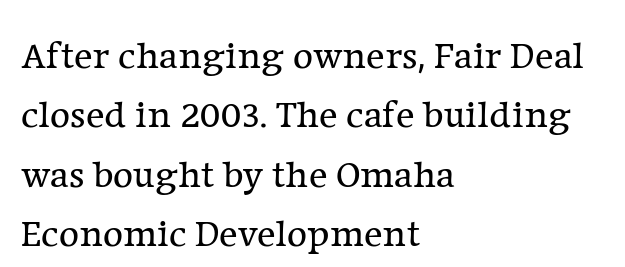
Compared with typical body copy, the letter spacing here is the same. Quick note: underline off. The text block is weighted toward the left margin, trailing off unevenly rightward. The face used here is seriffed, in the tradition of book romans. The lettering holds an erect, upright posture throughout. Think standard paragraph weight, or any step lighter than that.
